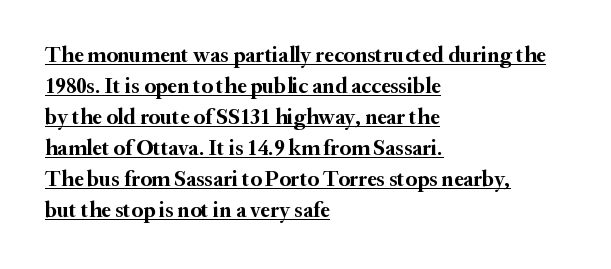
Q: Is the text bold? A: Yes.
Q: Is the text italic (slanted)? A: No, it is upright.
Q: Is the text underlined? A: Yes.
Q: How is the paragraph aligned? A: Left-aligned.
Q: Is the spacing between letters normal or unusually wide? A: Normal.
Q: Is the spacing between lines tight, normal or loose? A: Normal.
